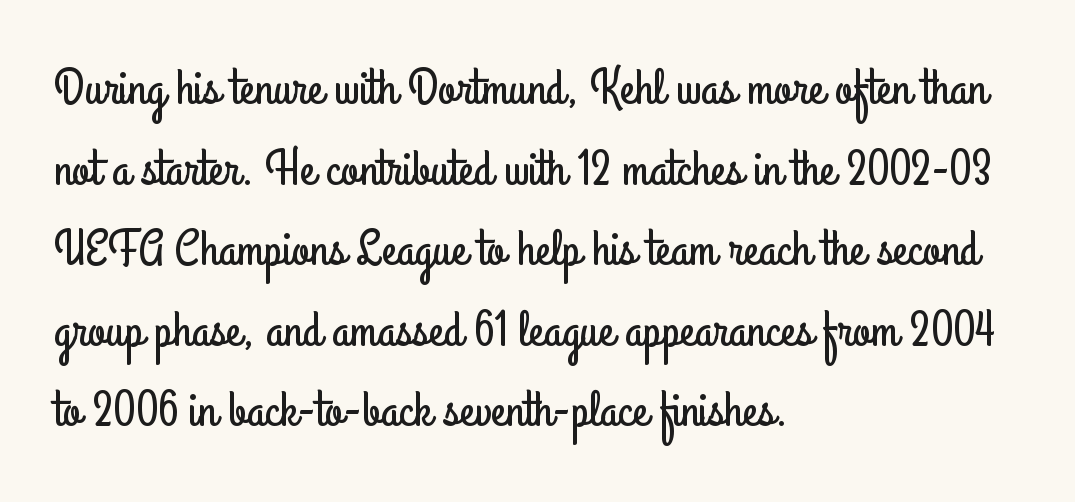
The rendering shows plain stroke endings on the letterforms — a sans-serif design. Quick note: underline off. Normally led — the rows are evenly, conventionally spaced. Line beginnings align vertically; line endings do not.
